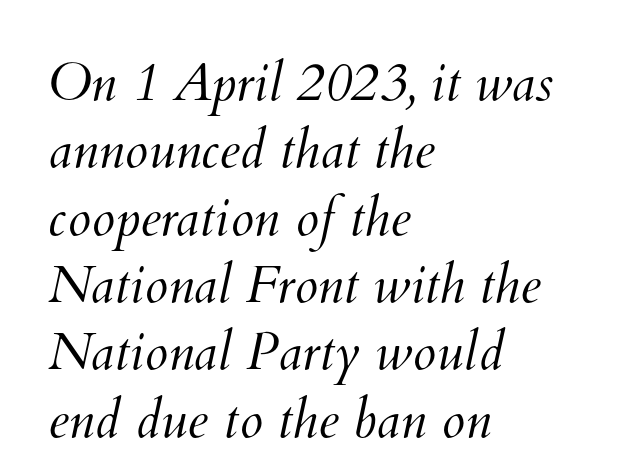
Q: Is the text bold? A: No.
Q: Is the text underlined? A: No.
Q: How is the paragraph aligned? A: Left-aligned.
Q: Is the spacing between letters normal or unusually wide? A: Normal.
Q: Is the spacing between lines tight, normal or loose? A: Normal.
Q: Width (condensed, normal, or wide)? A: Normal.
Q: Stroke contrast? A: Medium.
Q: x-height? A: Small.
Q: Monospaced? A: No.
